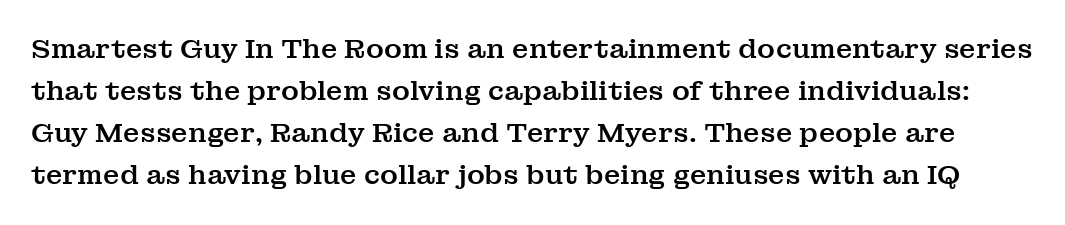
Is there any slant? The stems are plumb. A normal amount of white space separates one row of letters from the next. Nobody touched the tracking dial on this one. No word sits above an underline.
